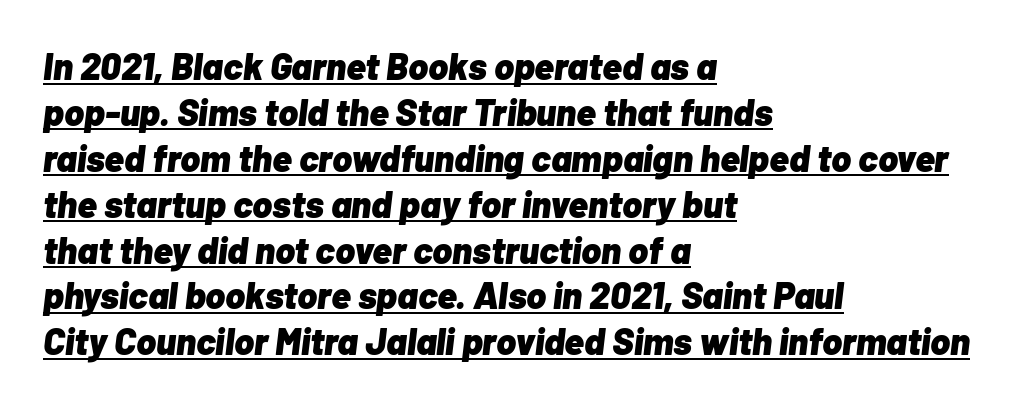
The image shows 37 px heavy type, italic (leaning right); set left-aligned, line spacing 1.24x, normal letter spacing, underlined; low stroke contrast and a medium x-height.
